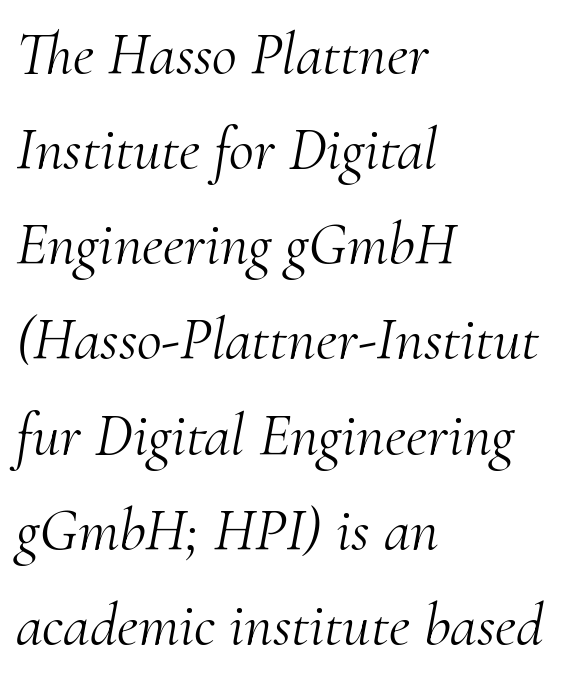
Q: Is the text bold? A: No.
Q: Is the text italic (slanted)? A: Yes, it leans right by about 10 degrees.
Q: Is the typeface a serif or a sans-serif typeface? A: Serif.
Q: Is the text underlined? A: No.
Q: How is the paragraph aligned? A: Left-aligned.
Q: Is the spacing between letters normal or unusually wide? A: Normal.
Q: Is the spacing between lines tight, normal or loose? A: Normal.
Q: Width (condensed, normal, or wide)? A: Normal.
Q: Stroke contrast? A: Medium.
Q: x-height? A: Small.
Q: Monospaced? A: No.
